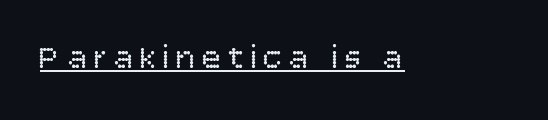
{"serif": "no", "italic": "no", "bold": "no", "weight": "regular", "width": "normal", "stroke_contrast": "low", "x_height": "large", "monospaced": "no", "underline": "yes", "glyph_px": 33}
